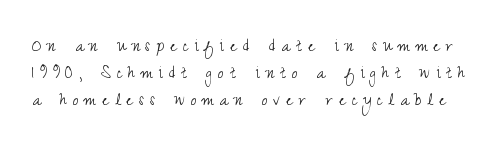
The image shows 20 px text type, upright; set normal line spacing (1.36x), unusually wide letter spacing (+0.3 em), not underlined.
